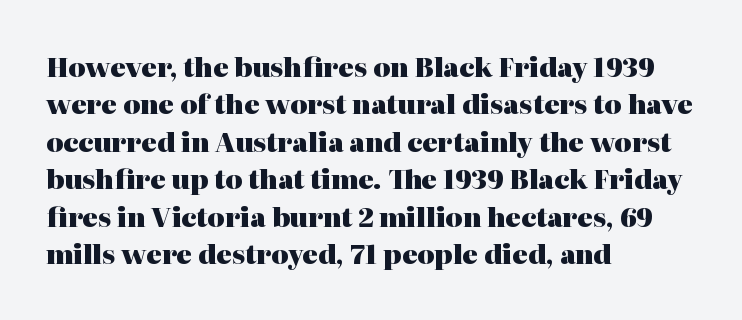
Q: Is the text bold? A: Yes.
Q: Is the text italic (slanted)? A: No, it is upright.
Q: Is the text underlined? A: No.
Q: How is the paragraph aligned? A: Left-aligned.
Q: Is the spacing between letters normal or unusually wide? A: Normal.
Q: Is the spacing between lines tight, normal or loose? A: Normal.
